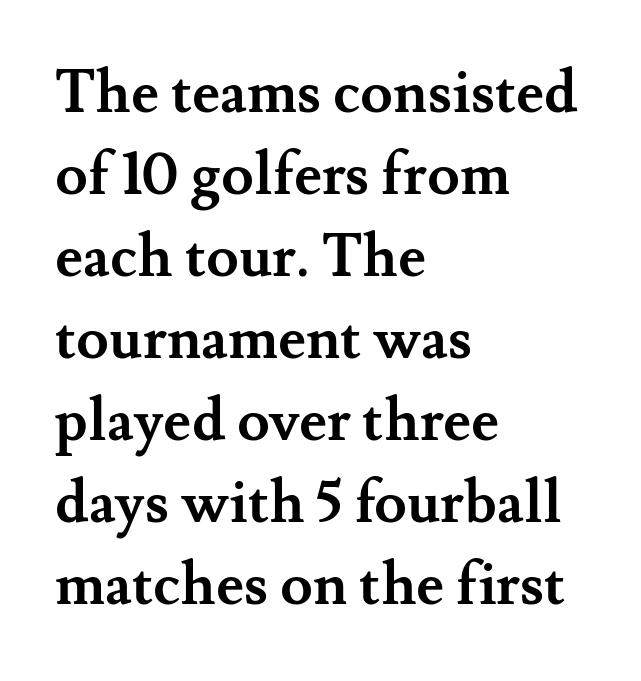
Q: Is the text bold? A: Yes.
Q: Is the text italic (slanted)? A: No, it is upright.
Q: Is the typeface a serif or a sans-serif typeface? A: Serif.
Q: Is the text underlined? A: No.
Q: How is the paragraph aligned? A: Left-aligned.
Q: Is the spacing between letters normal or unusually wide? A: Normal.
Q: Is the spacing between lines tight, normal or loose? A: Normal.
Q: Width (condensed, normal, or wide)? A: Normal.
Q: Stroke contrast? A: Medium.
Q: x-height? A: Small.
Q: Monospaced? A: No.
